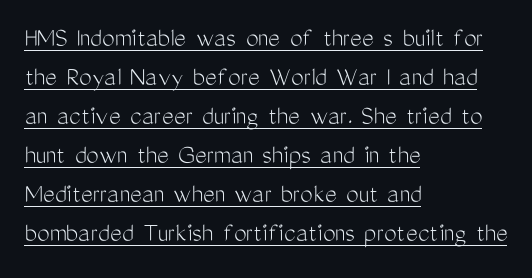
{"serif": "no", "italic": "no", "bold": "no", "weight": "light", "width": "condensed", "stroke_contrast": "medium", "x_height": "medium", "monospaced": "no", "underline": "yes", "align": "left", "line_spacing": "normal", "line_spacing_ratio": 1.39, "letter_spacing": "normal", "letter_spacing_em": 0.0, "glyph_px": 28}
